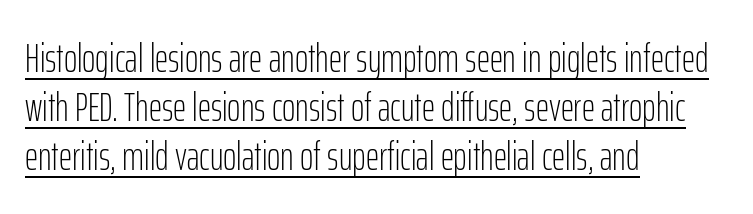
Q: Is the text bold? A: No.
Q: Is the text italic (slanted)? A: No, it is upright.
Q: Is the typeface a serif or a sans-serif typeface? A: Sans-serif.
Q: Is the text underlined? A: Yes.
Q: How is the paragraph aligned? A: Left-aligned.
Q: Is the spacing between letters normal or unusually wide? A: Normal.
Q: Width (condensed, normal, or wide)? A: Condensed.
Q: Stroke contrast? A: Low.
Q: x-height? A: Medium.
Q: Monospaced? A: No.
